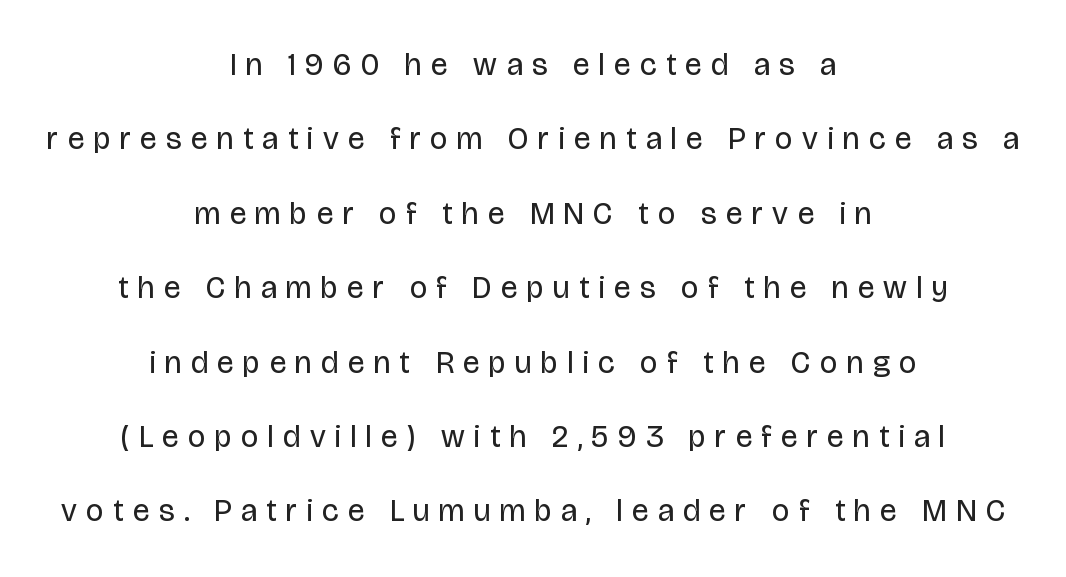
{"serif": "no", "italic": "no", "bold": "no", "weight": "regular", "width": "condensed", "stroke_contrast": "low", "x_height": "large", "monospaced": "no", "underline": "no", "align": "center", "line_spacing": "loose", "line_spacing_ratio": 2.4, "letter_spacing": "wide", "letter_spacing_em": 0.31, "glyph_px": 31}
